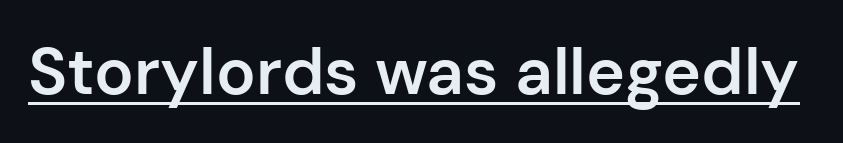
The image shows 66 px semibold sans-serif type, upright; set normal letter spacing, underlined; low stroke contrast and a medium x-height.
